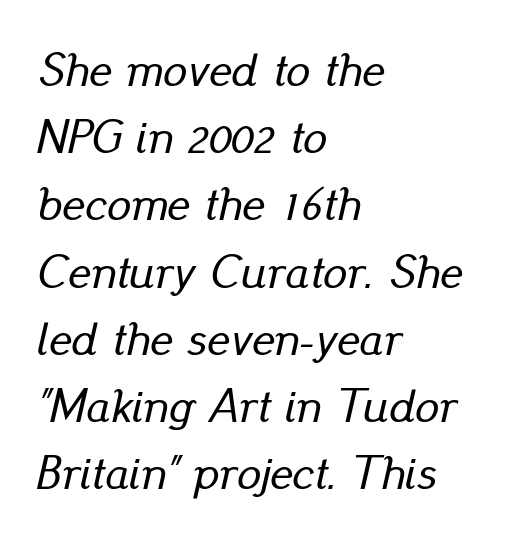
{"italic": "yes", "lean": "right", "slant_degrees": 13, "width": "normal", "stroke_contrast": "low", "x_height": "small", "monospaced": "no", "underline": "no", "align": "left", "line_spacing": "normal", "line_spacing_ratio": 1.4, "letter_spacing": "normal", "letter_spacing_em": 0.0, "glyph_px": 48}
